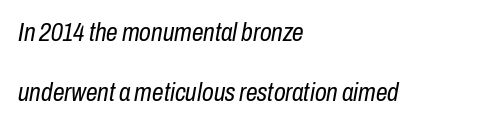
The image shows 26 px text type, italic (leaning right); set left-aligned, loose line spacing (2.31x), normal letter spacing, not underlined.
